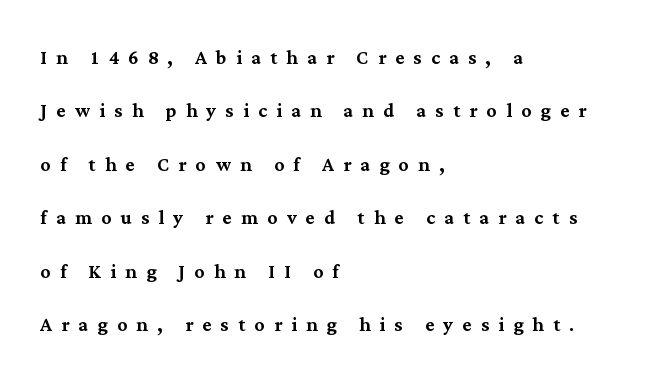
Q: Is the text italic (slanted)? A: No, it is upright.
Q: Is the text underlined? A: No.
Q: How is the paragraph aligned? A: Left-aligned.
Q: Is the spacing between letters normal or unusually wide? A: Unusually wide.
Q: Is the spacing between lines tight, normal or loose? A: Loose.
